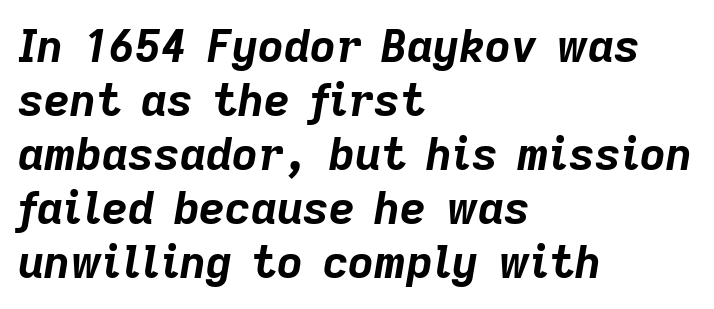
The image shows 45 px bold type, italic (leaning right); set left-aligned, line spacing 1.2x, normal letter spacing, not underlined; low stroke contrast and a medium x-height.
